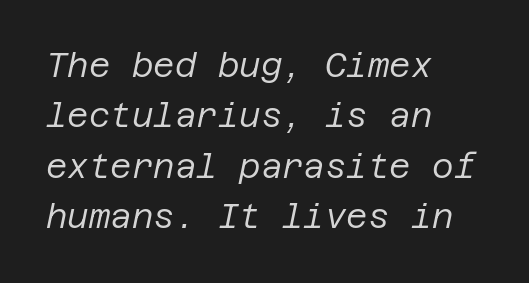
{"italic": "yes", "lean": "right", "slant_degrees": 12, "bold": "no", "weight": "regular", "width": "normal", "stroke_contrast": "low", "x_height": "large", "underline": "no", "align": "left", "line_spacing": "normal", "line_spacing_ratio": 1.53, "letter_spacing": "normal", "letter_spacing_em": 0.0, "glyph_px": 33}
